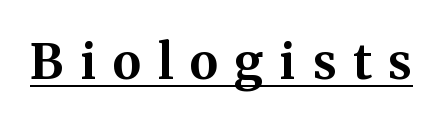
{"serif": "yes", "italic": "no", "bold": "yes", "weight": "bold", "width": "normal", "stroke_contrast": "medium", "x_height": "medium", "monospaced": "no", "underline": "yes", "letter_spacing": "wide", "letter_spacing_em": 0.34, "glyph_px": 49}
